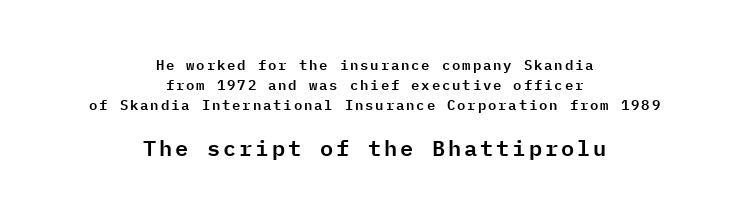
{"italic": "no", "underline": "no", "align": "center", "line_spacing": "normal", "line_spacing_ratio": 1.44, "larger_block": "second", "size_ratio": 1.57, "glyph_px": 22}
